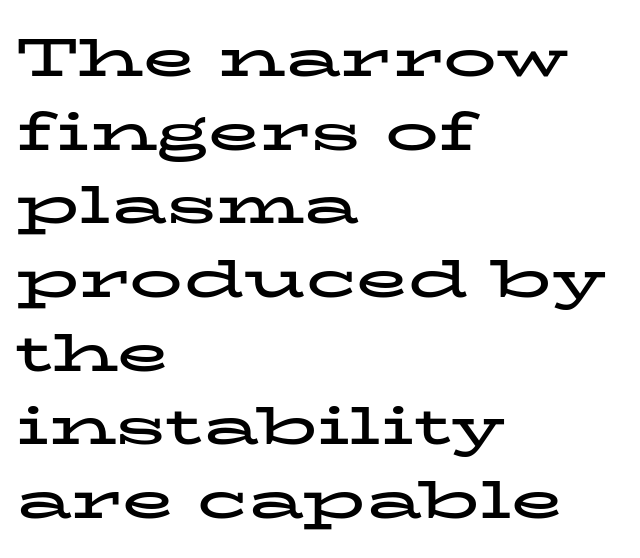
Q: Is the text bold? A: Yes.
Q: Is the text italic (slanted)? A: No, it is upright.
Q: Is the typeface a serif or a sans-serif typeface? A: Serif.
Q: Is the text underlined? A: No.
Q: How is the paragraph aligned? A: Left-aligned.
Q: Is the spacing between letters normal or unusually wide? A: Normal.
Q: Is the spacing between lines tight, normal or loose? A: Normal.
Q: Width (condensed, normal, or wide)? A: Wide.
Q: Stroke contrast? A: Low.
Q: x-height? A: Medium.
Q: Monospaced? A: No.
